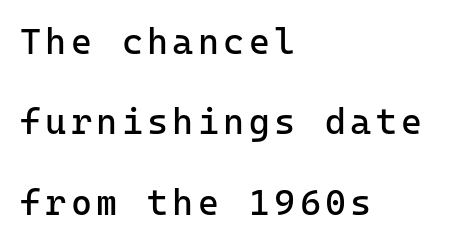
Q: Is the text bold? A: No.
Q: Is the text italic (slanted)? A: No, it is upright.
Q: Is the typeface a serif or a sans-serif typeface? A: Sans-serif.
Q: Is the text underlined? A: No.
Q: How is the paragraph aligned? A: Left-aligned.
Q: Is the spacing between lines tight, normal or loose? A: Loose.
Q: Width (condensed, normal, or wide)? A: Normal.
Q: Stroke contrast? A: Low.
Q: x-height? A: Medium.
Q: Monospaced? A: Yes.
